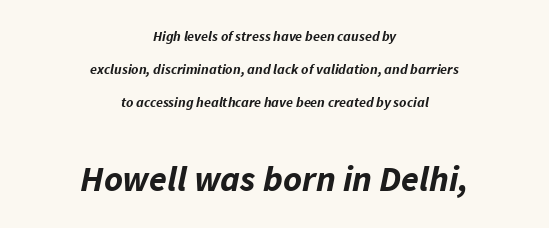
Note the varied advance widths — an 'i' is clearly narrower than an 'm'. No extra tracking has been applied to these lines. Regarding leading, the lines here are spaced well apart. There's an unmistakable incline to the writing here.
